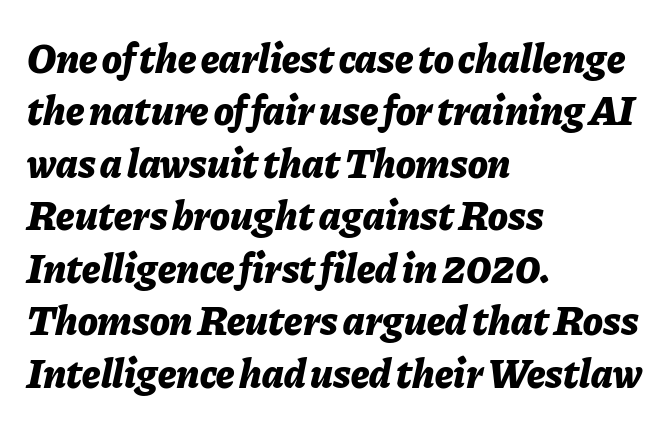
Nothing unusual about the tracking: characters are spaced as the font intends. Glance below the letters and you will spot only blank space. It's the slanting kind of type. Alignment: flush left.
